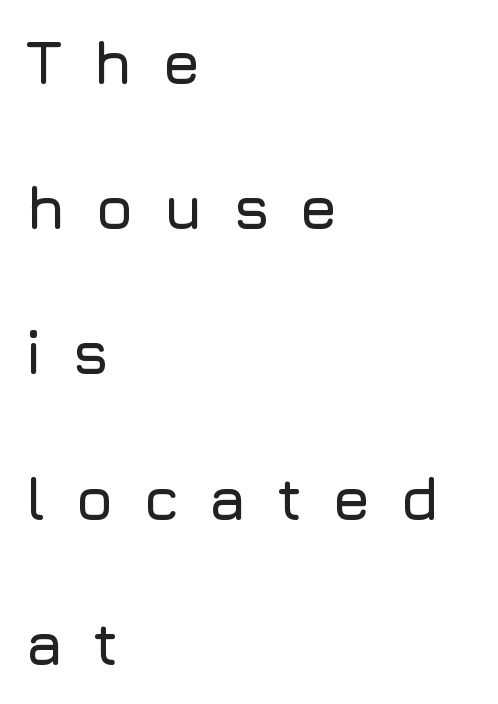
The image shows 61 px sans-serif type, upright; set left-aligned, loose line spacing (2.38x), unusually wide letter spacing (+0.48 em), not underlined; low stroke contrast and a medium x-height.
